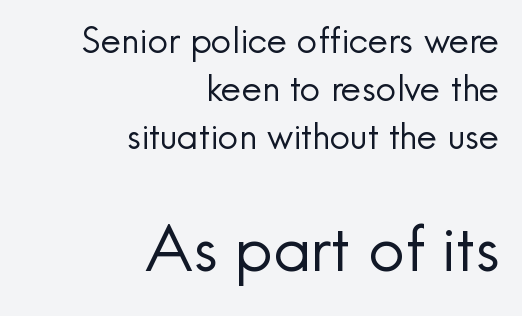
The image shows 63 px regular-weight sans-serif type, upright; set right-aligned, normal line spacing (1.34x), normal letter spacing, not underlined; the second (bottom) block is 1.75x larger; a small x-height.
